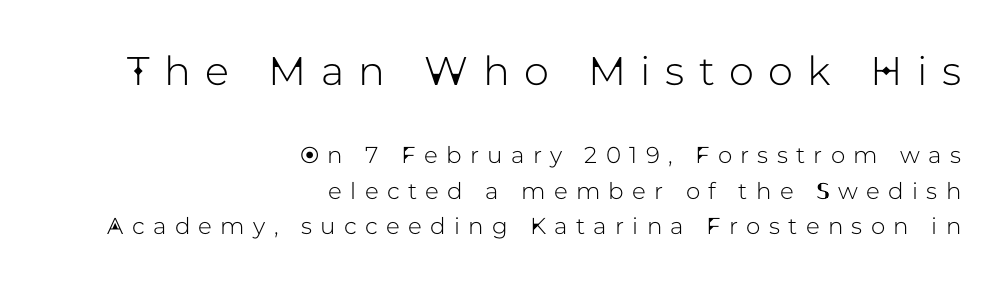
The image shows 40 px sans-serif type, upright; set right-aligned, normal line spacing (1.55x), unusually wide letter spacing (+0.36 em), not underlined; the first (top) block is 1.74x larger; low stroke contrast and a medium x-height.
